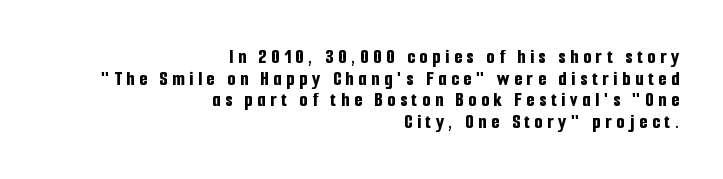
{"italic": "no", "bold": "yes", "underline": "no", "align": "right", "line_spacing": "tight", "line_spacing_ratio": 1.03, "letter_spacing": "wide", "letter_spacing_em": 0.22, "glyph_px": 21}
